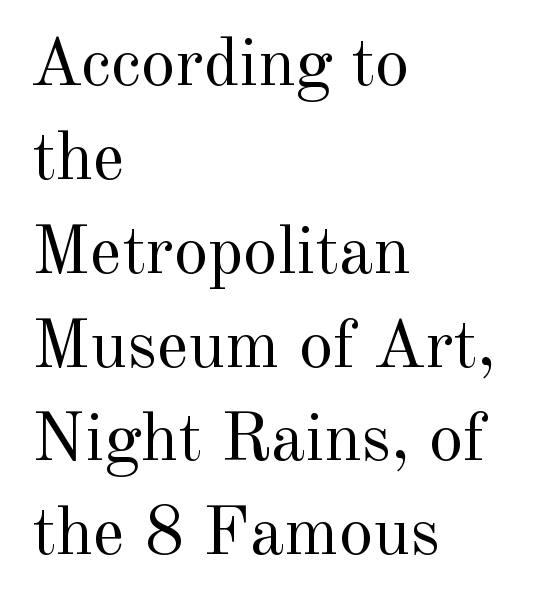
A typesetter would call this proportional, since set widths differ per character. Heaviness? Minimal to ordinary, like unemphasized prose. This is the regular roman posture of the typeface. Has an underline been added? It has not. Spacing between characters is what you'd get straight out of the box. Summary of vertical rhythm: regular, with standard interline spacing.
